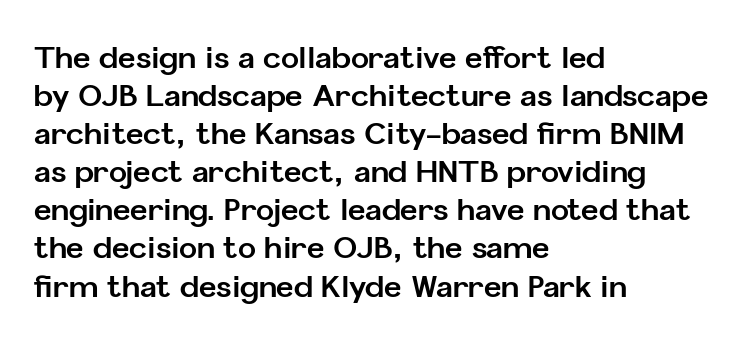
Does the leading feel generous? No, just average. Horizontal alignment here is leftward, the default for most running prose. The passage shown is emphatically bold. Default kerning and tracking; the words read as compact shapes. Style check: upright.
